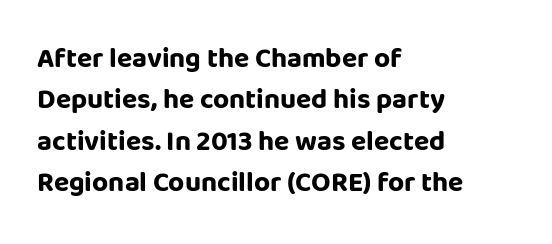
Q: Is the text bold? A: Yes.
Q: Is the text italic (slanted)? A: No, it is upright.
Q: Is the typeface a serif or a sans-serif typeface? A: Sans-serif.
Q: Is the text underlined? A: No.
Q: How is the paragraph aligned? A: Left-aligned.
Q: Is the spacing between letters normal or unusually wide? A: Normal.
Q: Is the spacing between lines tight, normal or loose? A: Normal.
Q: Width (condensed, normal, or wide)? A: Normal.
Q: Stroke contrast? A: Low.
Q: x-height? A: Large.
Q: Monospaced? A: No.
